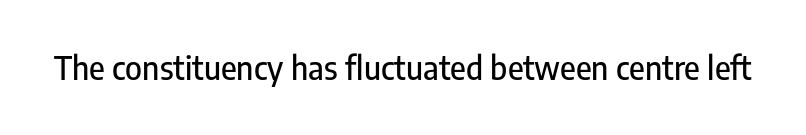
The image shows 32 px condensed sans-serif type, upright; set normal letter spacing, not underlined; low stroke contrast and a medium x-height.
